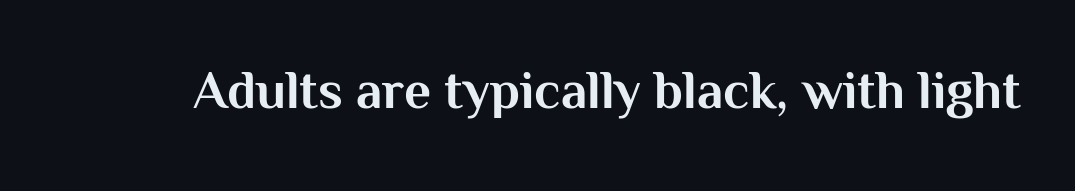
Note: no serifs on the glyphs. Posture: upright roman. Look at the tracking — it's just the regular setting, nothing added. The font is running at its bold setting. The foot of each line stays bare and open. Here the designer chose a conventional face with non-uniform glyph widths.
